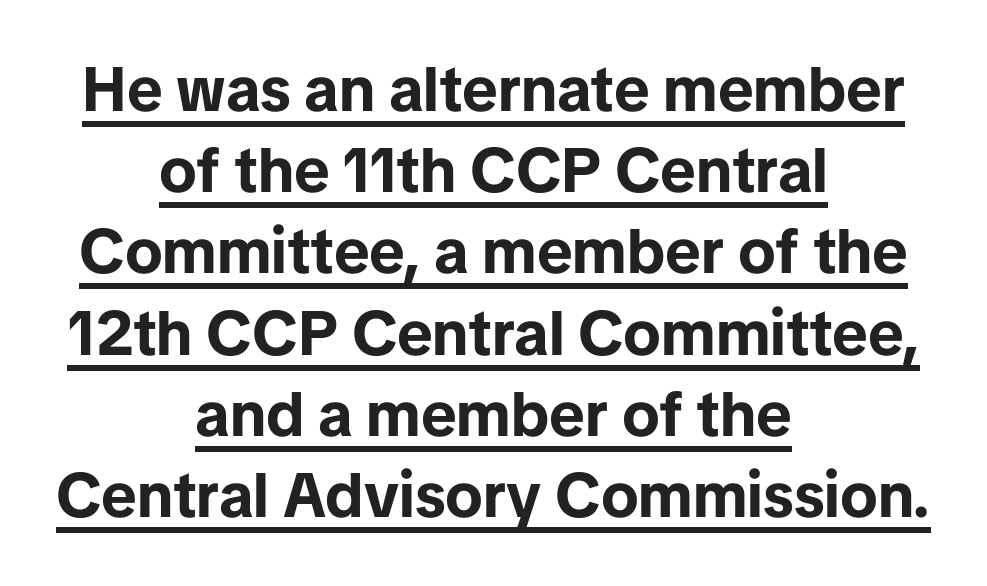
The image shows 62 px bold sans-serif type, upright; set centered, normal line spacing (1.31x), normal letter spacing, underlined; low stroke contrast and a medium x-height.
